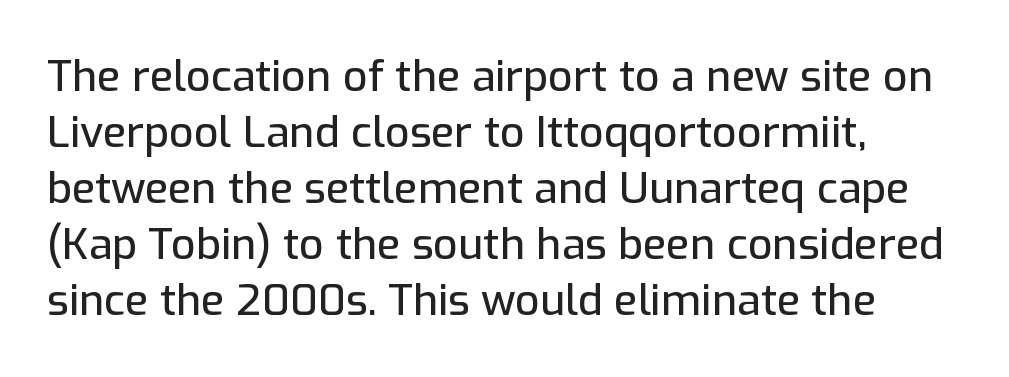
The image shows 43 px sans-serif type, upright; set left-aligned, normal line spacing (1.3x), normal letter spacing, not underlined; low stroke contrast and a medium x-height.
